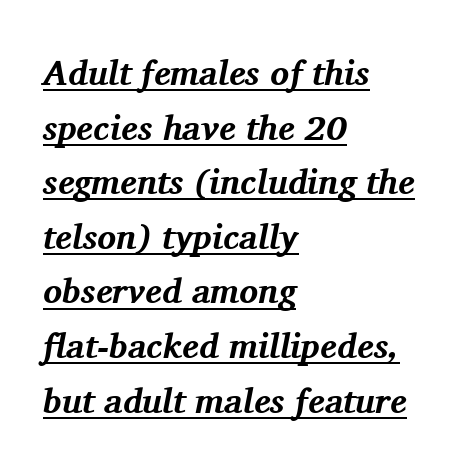
The image shows 35 px bold serif type, italic (leaning right); set left-aligned, normal line spacing (1.56x), normal letter spacing, underlined; medium stroke contrast and a medium x-height.
